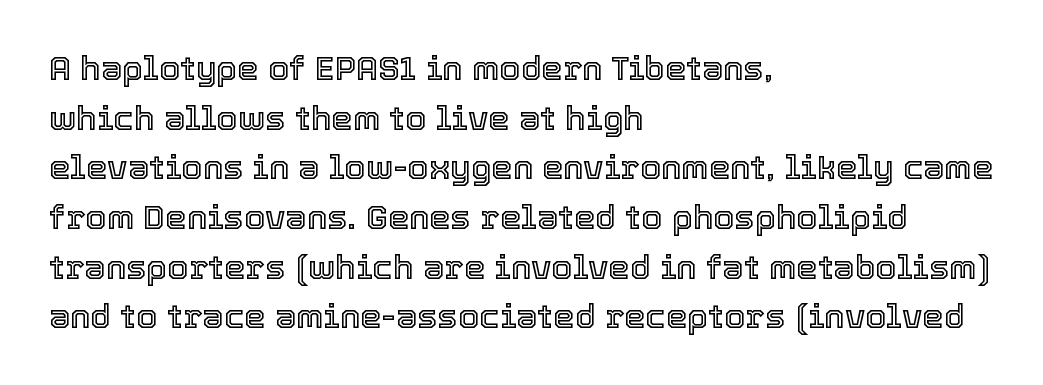
Q: Is the text italic (slanted)? A: No, it is upright.
Q: Is the text underlined? A: No.
Q: How is the paragraph aligned? A: Left-aligned.
Q: Is the spacing between letters normal or unusually wide? A: Normal.
Q: Is the spacing between lines tight, normal or loose? A: Normal.
Q: Width (condensed, normal, or wide)? A: Normal.
Q: x-height? A: Medium.
Q: Monospaced? A: No.
